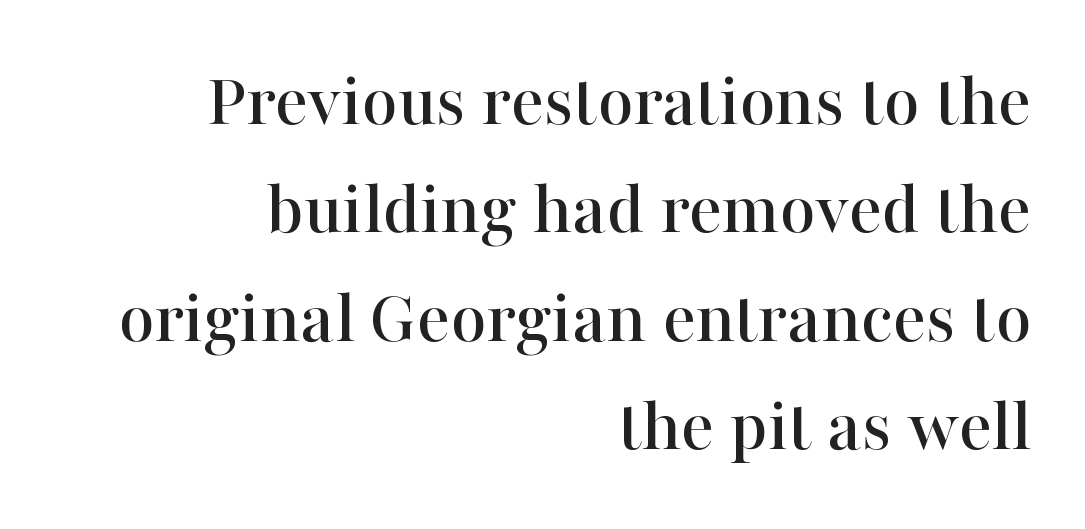
The image shows 78 px serif type, upright; set right-aligned, normal line spacing (1.39x), normal letter spacing, not underlined; high stroke contrast and a medium x-height.
